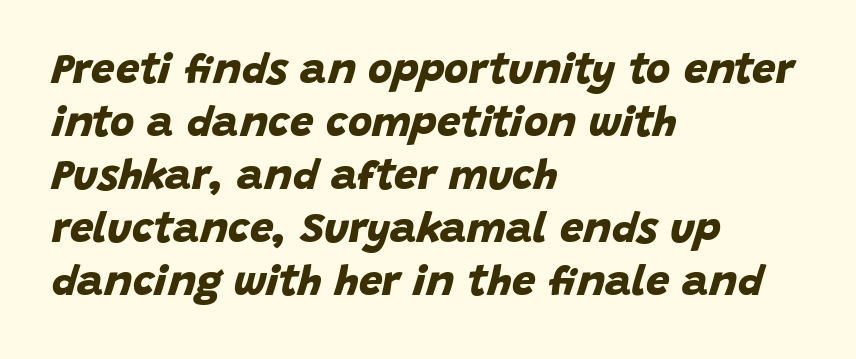
Q: Is the text bold? A: Yes.
Q: Is the typeface a serif or a sans-serif typeface? A: Sans-serif.
Q: Is the text underlined? A: No.
Q: How is the paragraph aligned? A: Left-aligned.
Q: Is the spacing between letters normal or unusually wide? A: Normal.
Q: Is the spacing between lines tight, normal or loose? A: Normal.
Q: Width (condensed, normal, or wide)? A: Normal.
Q: Stroke contrast? A: Low.
Q: x-height? A: Large.
Q: Monospaced? A: No.
